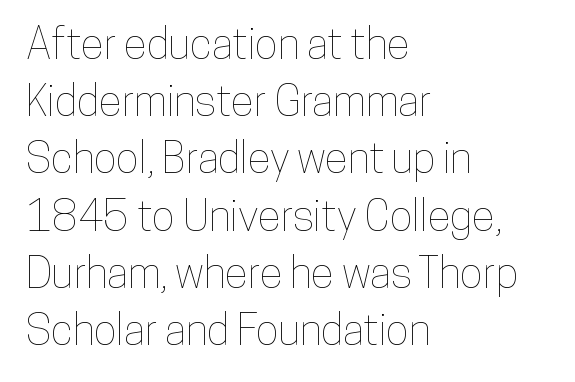
How are the letters spaced? Ordinarily, with no added tracking. Notice how descenders clear the ascenders below comfortably — that's standard leading. The text block is weighted toward the left margin, trailing off unevenly rightward. Ordinary non-slanted type is in use.
